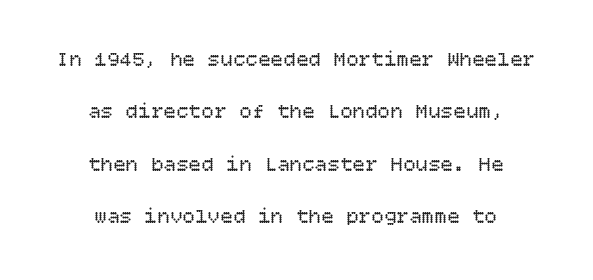
The image shows 21 px text type, upright; set centered, loose line spacing (2.5x), normal letter spacing, not underlined.
